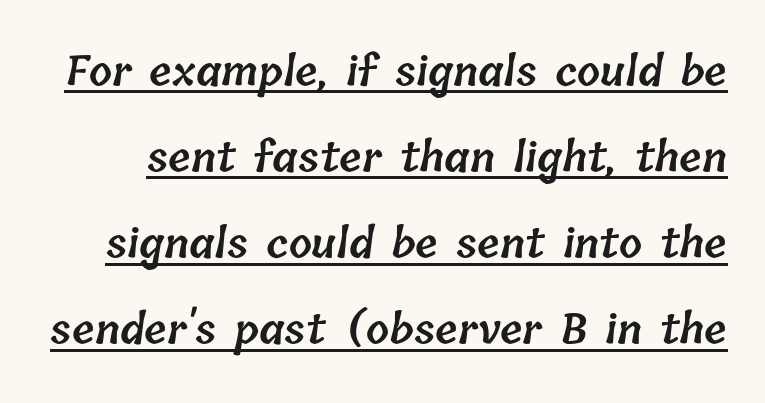
{"bold": "semi", "weight": "semibold", "width": "normal", "stroke_contrast": "low", "x_height": "medium", "monospaced": "no", "underline": "yes", "line_spacing": "loose", "line_spacing_ratio": 2.1, "letter_spacing": "normal", "letter_spacing_em": 0.0, "glyph_px": 41}
